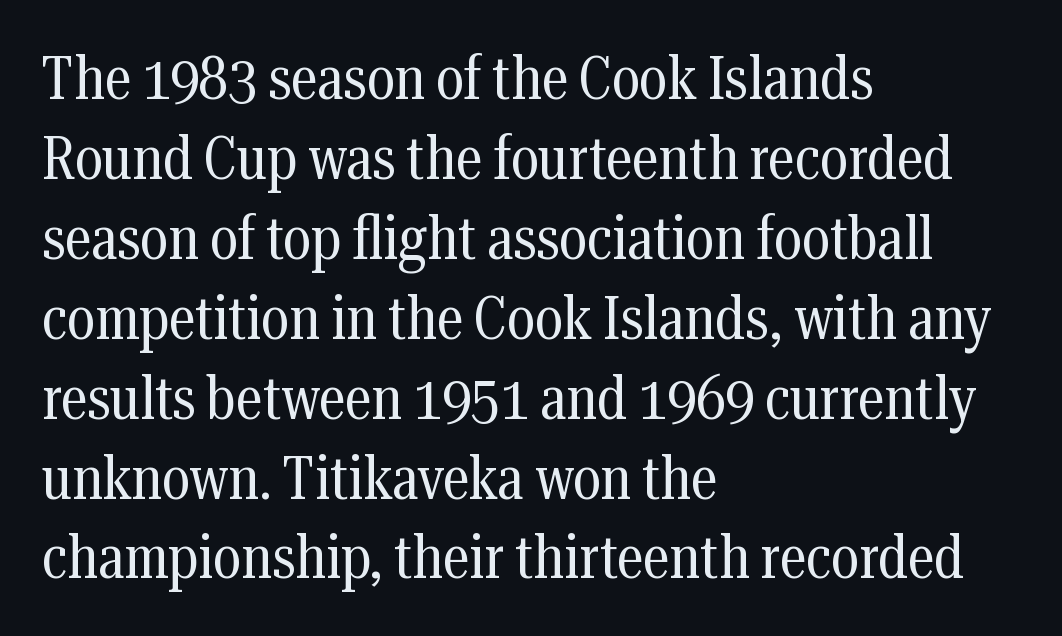
Q: Is the text bold? A: No.
Q: Is the text italic (slanted)? A: No, it is upright.
Q: Is the typeface a serif or a sans-serif typeface? A: Serif.
Q: Is the text underlined? A: No.
Q: How is the paragraph aligned? A: Left-aligned.
Q: Is the spacing between letters normal or unusually wide? A: Normal.
Q: Is the spacing between lines tight, normal or loose? A: Normal.
Q: Width (condensed, normal, or wide)? A: Condensed.
Q: Stroke contrast? A: Medium.
Q: x-height? A: Medium.
Q: Monospaced? A: No.
